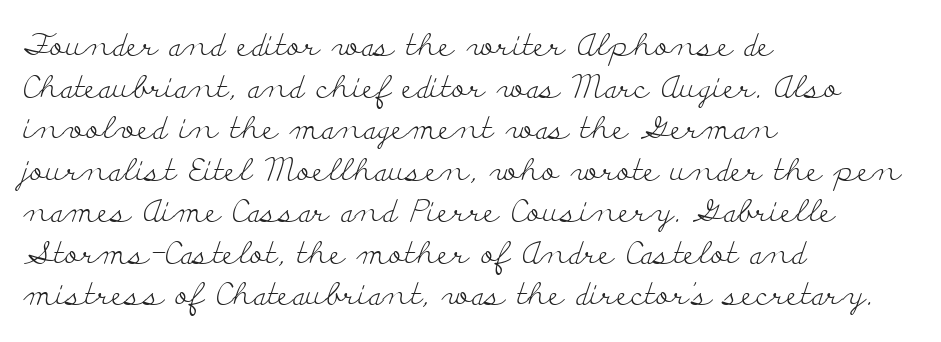
{"serif": "yes", "bold": "no", "weight": "light", "width": "wide", "stroke_contrast": "low", "x_height": "small", "monospaced": "no", "underline": "no", "align": "left", "line_spacing": "normal", "line_spacing_ratio": 1.34, "letter_spacing": "normal", "letter_spacing_em": 0.0, "glyph_px": 31}
